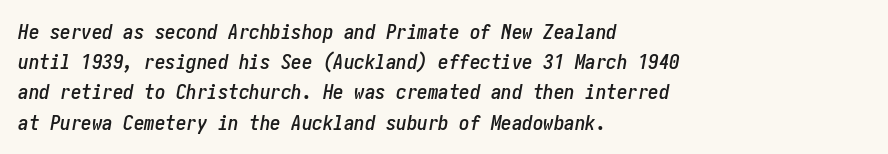
Q: Is the text italic (slanted)? A: Yes, it leans right by about 10 degrees.
Q: Is the text underlined? A: No.
Q: How is the paragraph aligned? A: Left-aligned.
Q: Is the spacing between letters normal or unusually wide? A: Normal.
Q: Is the spacing between lines tight, normal or loose? A: Normal.
